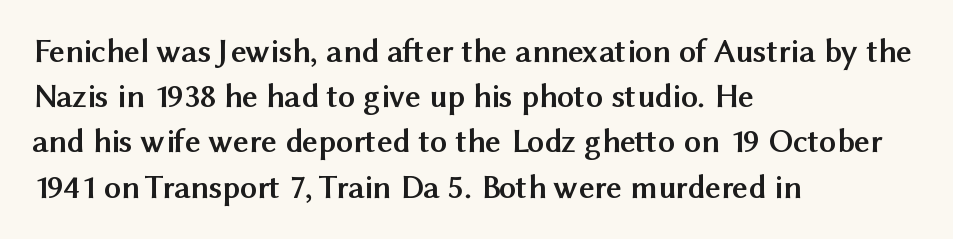
Q: Is the text bold? A: Yes.
Q: Is the text italic (slanted)? A: No, it is upright.
Q: Is the typeface a serif or a sans-serif typeface? A: Sans-serif.
Q: Is the text underlined? A: No.
Q: How is the paragraph aligned? A: Left-aligned.
Q: Is the spacing between letters normal or unusually wide? A: Normal.
Q: Is the spacing between lines tight, normal or loose? A: Normal.
Q: Width (condensed, normal, or wide)? A: Normal.
Q: Stroke contrast? A: Medium.
Q: x-height? A: Medium.
Q: Monospaced? A: No.
